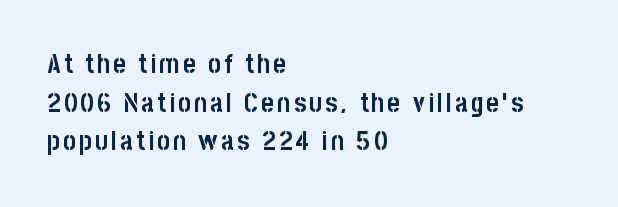
{"italic": "no", "bold": "yes", "underline": "no", "align": "left", "line_spacing": "normal", "line_spacing_ratio": 1.43, "glyph_px": 27}
